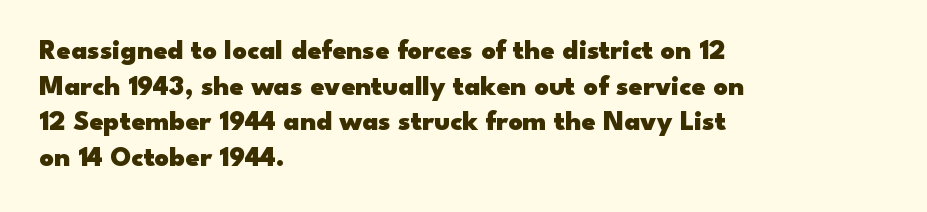
Q: Is the text bold? A: Yes.
Q: Is the text italic (slanted)? A: No, it is upright.
Q: Is the typeface a serif or a sans-serif typeface? A: Sans-serif.
Q: Is the text underlined? A: No.
Q: How is the paragraph aligned? A: Left-aligned.
Q: Is the spacing between letters normal or unusually wide? A: Normal.
Q: Is the spacing between lines tight, normal or loose? A: Normal.
Q: Width (condensed, normal, or wide)? A: Wide.
Q: Stroke contrast? A: Low.
Q: x-height? A: Small.
Q: Monospaced? A: No.
